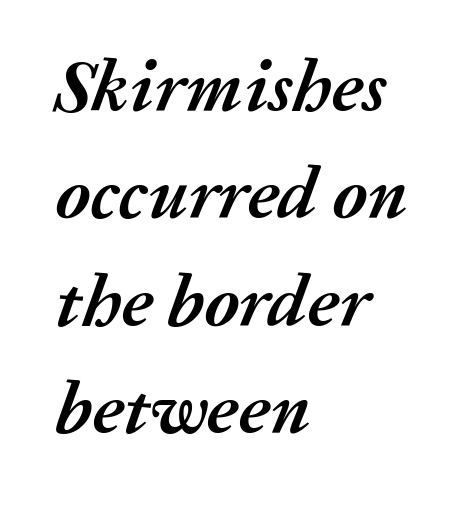
{"italic": "yes", "lean": "right", "slant_degrees": 20, "bold": "yes", "weight": "semibold", "width": "normal", "stroke_contrast": "medium", "x_height": "medium", "monospaced": "no", "underline": "no", "align": "left", "line_spacing": "normal", "line_spacing_ratio": 1.45, "letter_spacing": "normal", "letter_spacing_em": 0.0, "glyph_px": 74}
